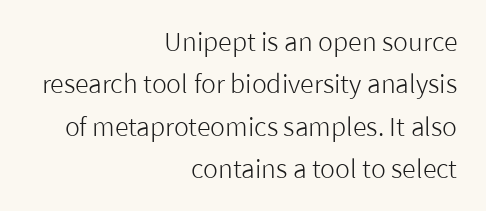
{"italic": "no", "bold": "no", "underline": "no", "align": "right", "line_spacing": "normal", "line_spacing_ratio": 1.7, "letter_spacing": "normal", "letter_spacing_em": 0.0, "glyph_px": 25}
